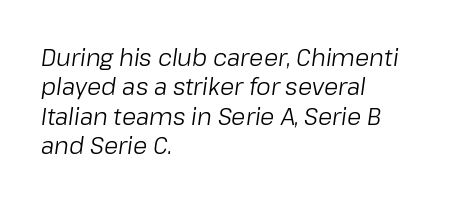
Summary of vertical rhythm: regular, with standard interline spacing. Stems and bowls with no extra thickness — not bold. Short note: letters normally spaced. Beneath every word, the page is bare. The rendering anchors every line to the left-hand side. Rendered with sloped, italic letterforms.
